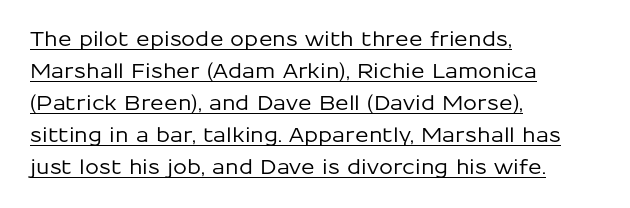
The image shows 20 px text type, upright; set left-aligned, normal line spacing (1.6x), normal letter spacing, underlined.
